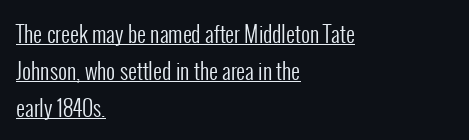
The image shows 22 px text type, upright; set left-aligned, normal line spacing (1.68x), normal letter spacing, underlined.
